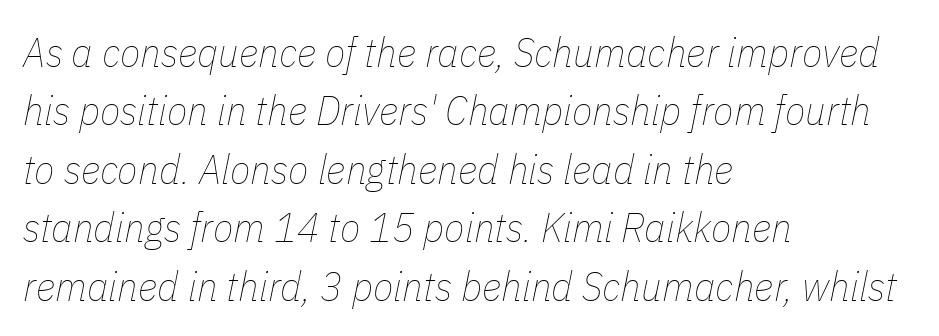
Is this a fixed-width face? No — the glyphs have proportional, varying widths. In terms of posture, this sample is oblique. The letterforms sit shoulder to shoulder at normal distance. Rows of type keep a routine distance in the vertical direction. Layout note: lines flush left. The passage shown is not underscored anywhere.
